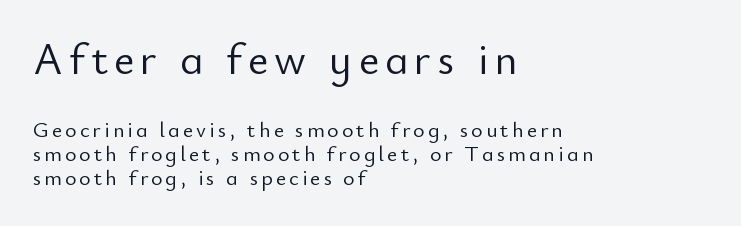
The image shows 44 px light sans-serif type, upright; set left-aligned, tight line spacing (1.09x), not underlined; the first (top) block is 2.0x larger; low stroke contrast and a small x-height.
